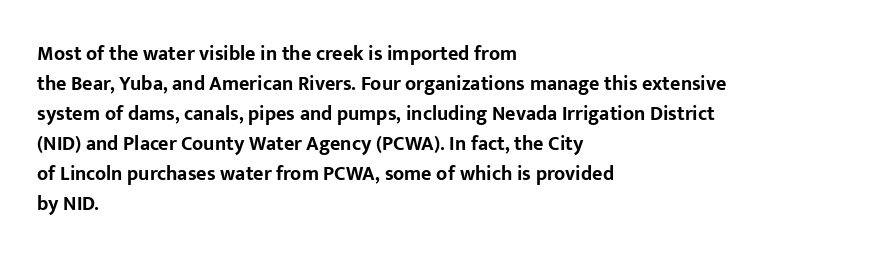
Q: Is the text bold? A: Yes.
Q: Is the text italic (slanted)? A: No, it is upright.
Q: Is the text underlined? A: No.
Q: How is the paragraph aligned? A: Left-aligned.
Q: Is the spacing between letters normal or unusually wide? A: Normal.
Q: Is the spacing between lines tight, normal or loose? A: Normal.
